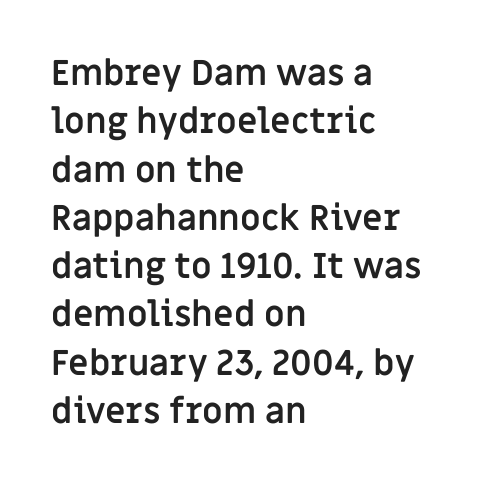
Q: Is the text bold? A: Yes.
Q: Is the text italic (slanted)? A: No, it is upright.
Q: Is the typeface a serif or a sans-serif typeface? A: Sans-serif.
Q: Is the text underlined? A: No.
Q: How is the paragraph aligned? A: Left-aligned.
Q: Is the spacing between letters normal or unusually wide? A: Normal.
Q: Is the spacing between lines tight, normal or loose? A: Normal.
Q: Width (condensed, normal, or wide)? A: Normal.
Q: Stroke contrast? A: Low.
Q: x-height? A: Large.
Q: Monospaced? A: No.
